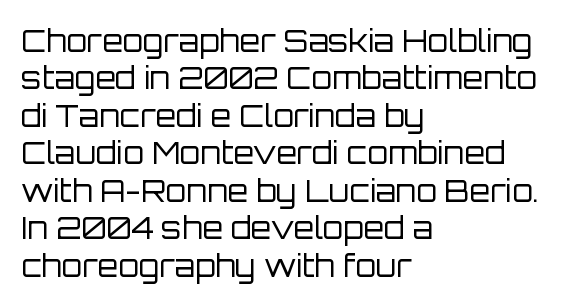
{"serif": "no", "italic": "no", "bold": "no", "weight": "regular", "width": "normal", "stroke_contrast": "low", "x_height": "large", "monospaced": "no", "underline": "no", "align": "left", "line_spacing": "normal", "line_spacing_ratio": 1.25, "letter_spacing": "normal", "letter_spacing_em": 0.0, "glyph_px": 30}
